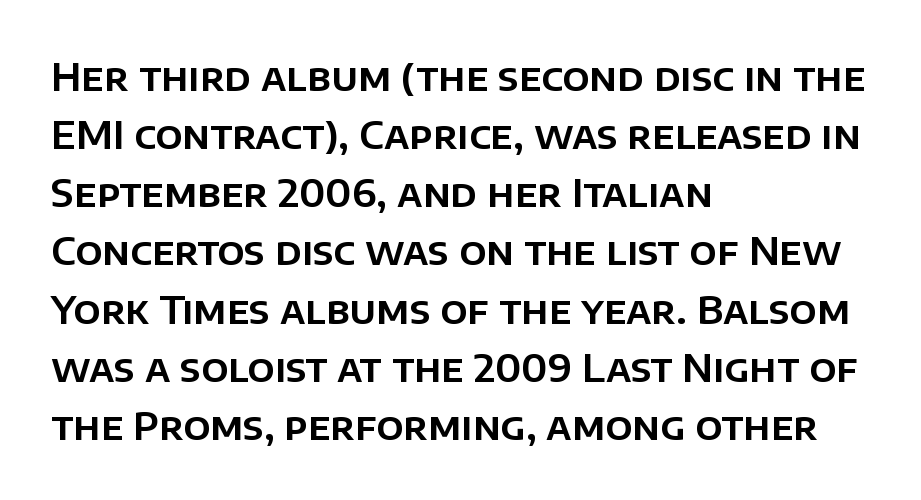
Q: Is the text italic (slanted)? A: No, it is upright.
Q: Is the typeface a serif or a sans-serif typeface? A: Sans-serif.
Q: Is the text underlined? A: No.
Q: How is the paragraph aligned? A: Left-aligned.
Q: Is the spacing between letters normal or unusually wide? A: Normal.
Q: Is the spacing between lines tight, normal or loose? A: Normal.
Q: Width (condensed, normal, or wide)? A: Normal.
Q: Stroke contrast? A: Low.
Q: x-height? A: Large.
Q: Monospaced? A: No.
